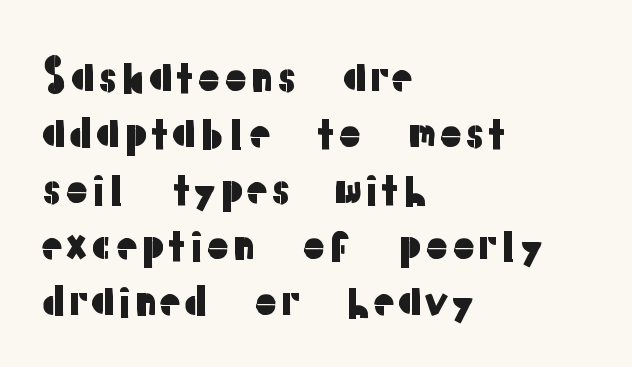
{"serif": "no", "italic": "no", "width": "normal", "stroke_contrast": "low", "x_height": "medium", "monospaced": "no", "underline": "no", "align": "left", "line_spacing": "normal", "line_spacing_ratio": 1.3, "letter_spacing": "normal", "letter_spacing_em": 0.0, "glyph_px": 43}
